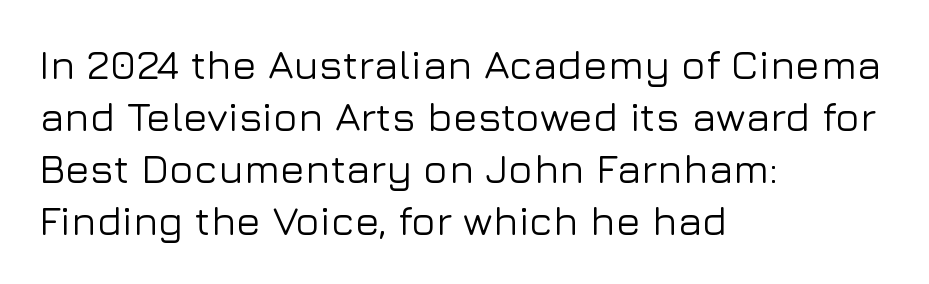
Lines of text with bare space underneath. Spacing verdict: proportional, widths tailored to each character. What's the leading like? Ordinary, nothing unusual. The font family rendered here belongs to the sans-serif group. Does the copy run flush right? No — it runs flush left.
